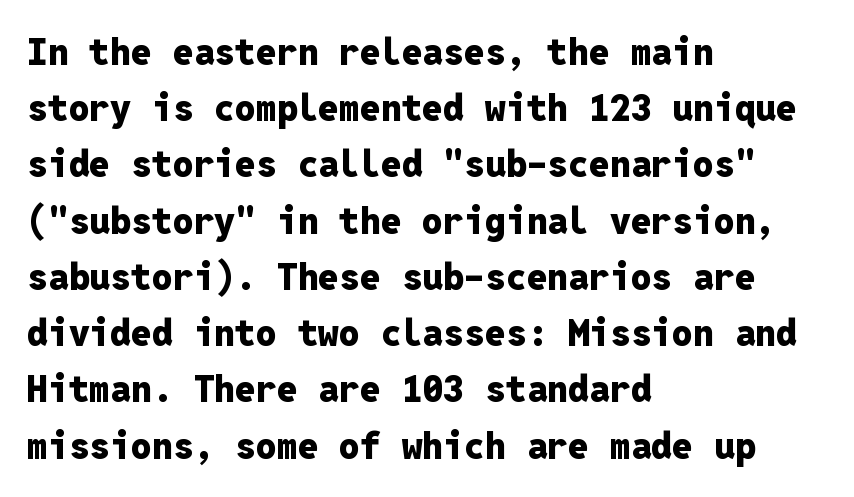
Q: Is the text bold? A: Yes.
Q: Is the text italic (slanted)? A: No, it is upright.
Q: Is the typeface a serif or a sans-serif typeface? A: Sans-serif.
Q: Is the text underlined? A: No.
Q: How is the paragraph aligned? A: Left-aligned.
Q: Is the spacing between letters normal or unusually wide? A: Normal.
Q: Is the spacing between lines tight, normal or loose? A: Normal.
Q: Width (condensed, normal, or wide)? A: Normal.
Q: Stroke contrast? A: Low.
Q: x-height? A: Medium.
Q: Monospaced? A: Yes.
